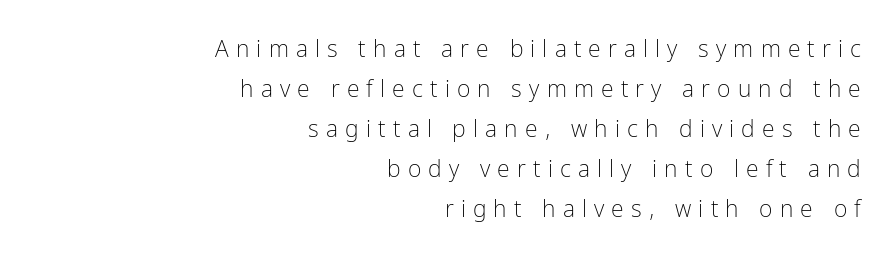
The image shows 23 px text type, upright; set right-aligned, line spacing 1.74x, unusually wide letter spacing (+0.31 em), not underlined.
